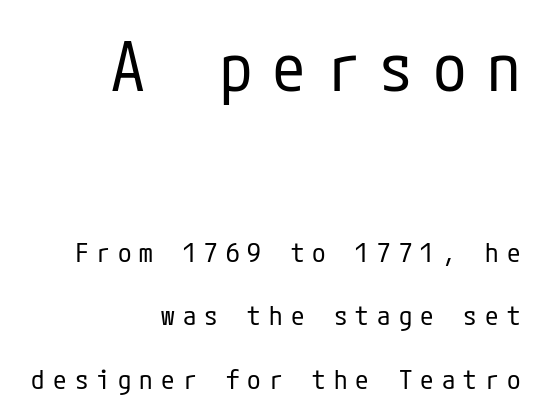
To sum up the face: it is a sans, with no serifs. Summary of vertical rhythm: relaxed, with wide interline spacing. Bigger letters appear in the top chunk; the bottom chunk is reduced. Italic? Not at all — the glyphs are vertical.
